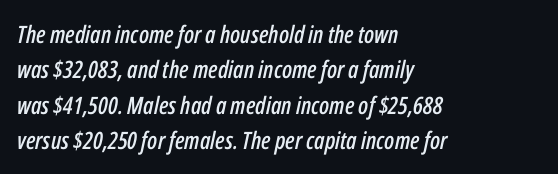
The image shows 24 px text type, italic (leaning right); set left-aligned, normal line spacing (1.47x), normal letter spacing, not underlined.
